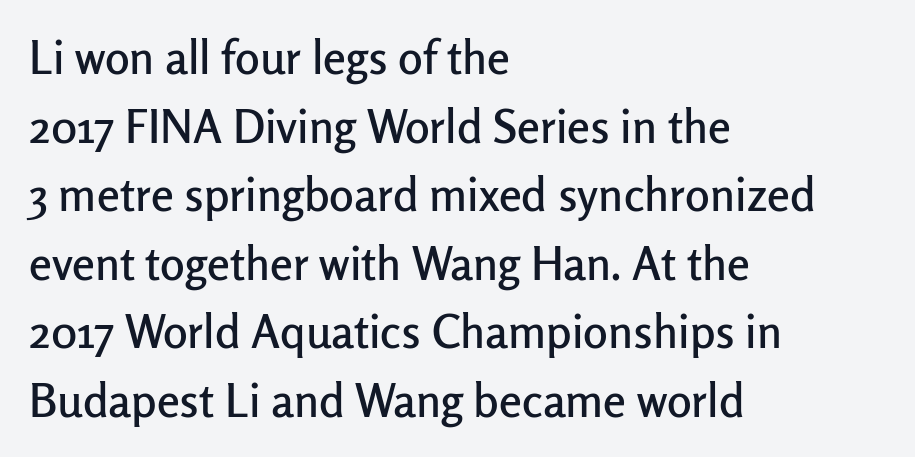
{"serif": "no", "italic": "no", "width": "normal", "stroke_contrast": "low", "x_height": "medium", "monospaced": "no", "underline": "no", "align": "left", "line_spacing": "normal", "line_spacing_ratio": 1.49, "letter_spacing": "normal", "letter_spacing_em": 0.0, "glyph_px": 46}
